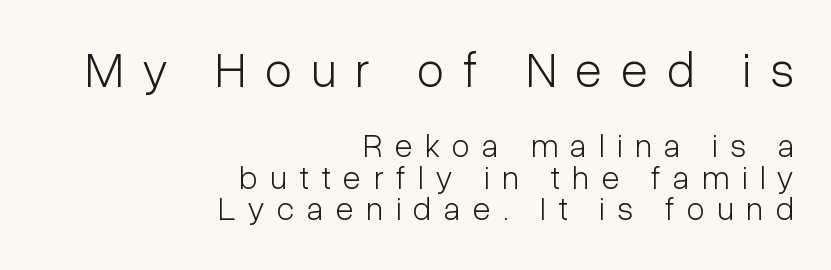
The image shows 50 px light, condensed sans-serif type, upright; set right-aligned, tight line spacing (0.95x), unusually wide letter spacing (+0.38 em), not underlined; the first (top) block is 1.52x larger; low stroke contrast and a medium x-height.
